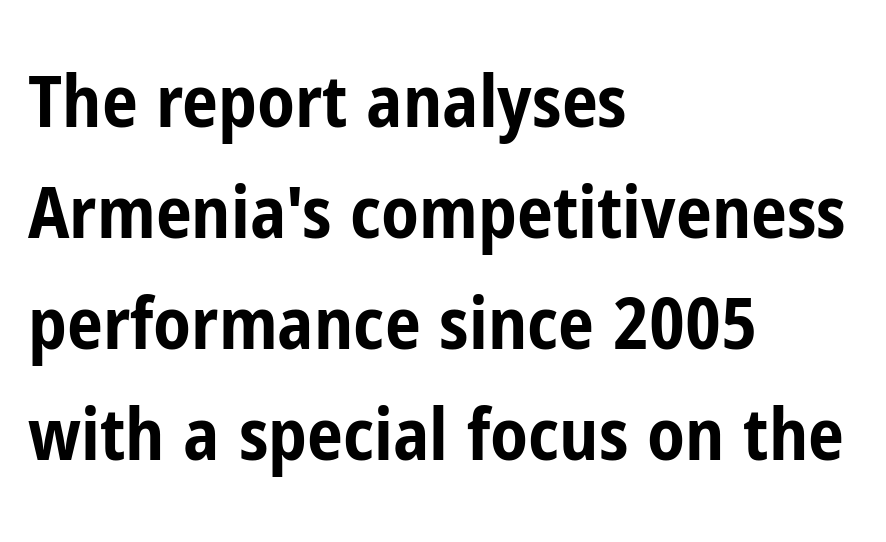
What's the leading like? Ordinary, nothing unusual. Compared with typical body copy, the letter spacing here is the same. The glyphs have the mass of a bold cut. Line beginnings align vertically; line endings do not. In terms of posture, this sample is upright.
